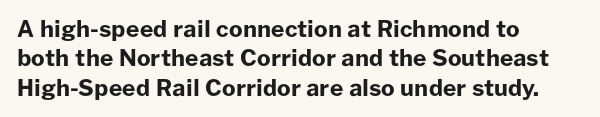
{"italic": "no", "bold": "yes", "underline": "no", "align": "left", "line_spacing": "normal", "line_spacing_ratio": 1.28, "letter_spacing": "normal", "letter_spacing_em": 0.0, "glyph_px": 23}
